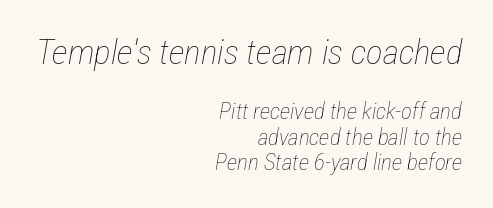
The image shows 35 px thin, condensed type, italic (leaning right); set right-aligned, tight line spacing (1.1x), normal letter spacing, not underlined; the first (top) block is 1.52x larger; low stroke contrast and a medium x-height.
